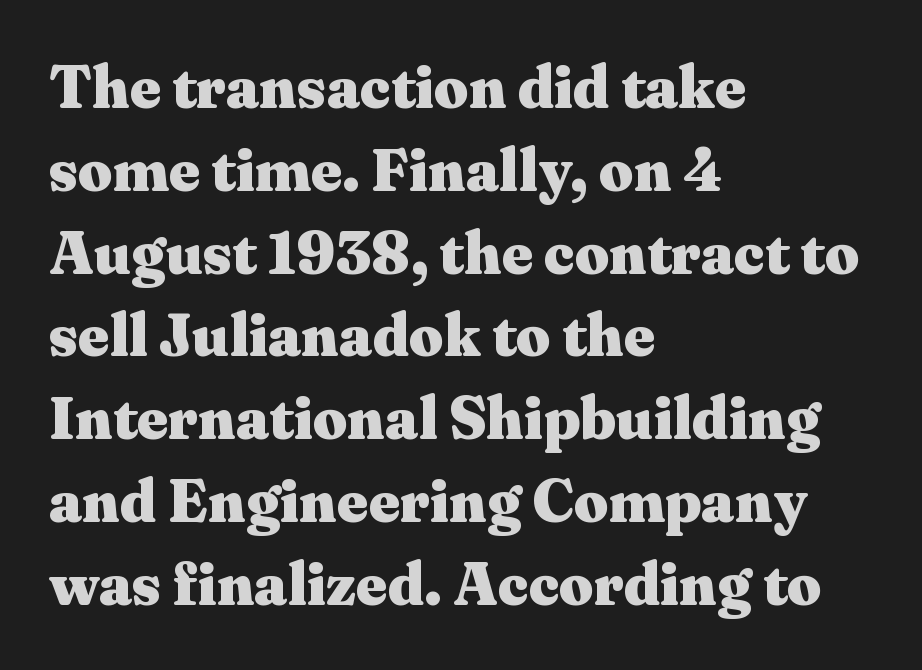
Upright lettering throughout. The rag falls on the right side of this text block. The designer went with a serif here, giving each stem small feet. How would I describe the line gaps? Plain and ordinary.
